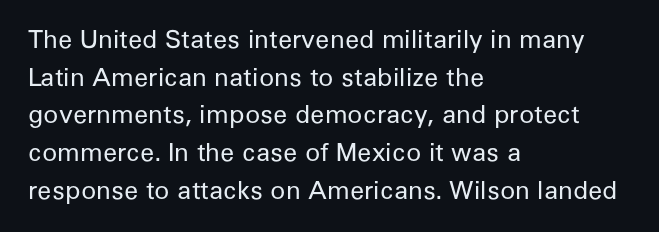
Q: Is the text bold? A: No.
Q: Is the text italic (slanted)? A: No, it is upright.
Q: Is the text underlined? A: No.
Q: How is the paragraph aligned? A: Left-aligned.
Q: Is the spacing between letters normal or unusually wide? A: Normal.
Q: Is the spacing between lines tight, normal or loose? A: Normal.
